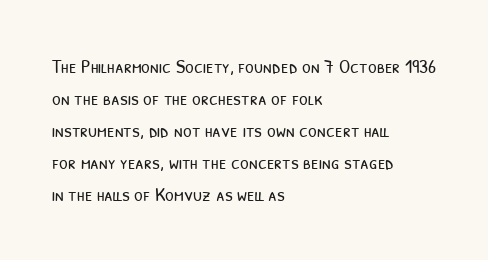
Q: Is the text bold? A: No.
Q: Is the text underlined? A: No.
Q: How is the paragraph aligned? A: Left-aligned.
Q: Is the spacing between letters normal or unusually wide? A: Normal.
Q: Is the spacing between lines tight, normal or loose? A: Normal.
